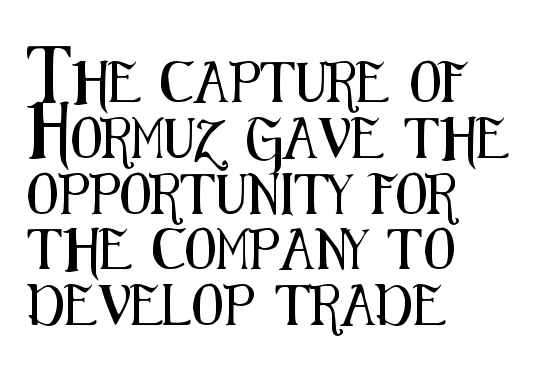
Horizontally, the lines are justified to the leading edge only. Plain, unruled lines of type. The passage shown is typed in a proportional face where columns would drift. This is the regular roman posture of the typeface. Interline gaps are of average width in this sample.
